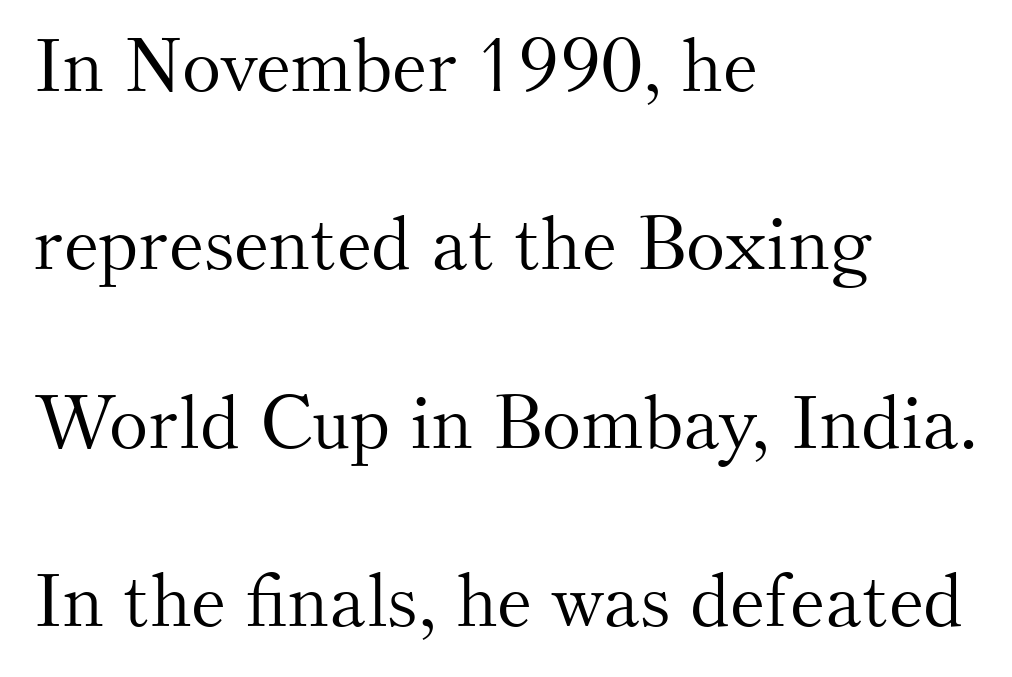
Honestly, there is no underline to notice here at all. Reading down the column, the eye jumps a long way to each next line. Regarding serifs, this sample has them. Is this a heavy cut? Hardly; it is regular or lighter. Quick note: not italic, upright. Notice how the passage keeps a crisp vertical edge on the left only.
